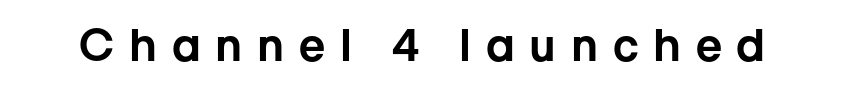
{"serif": "no", "italic": "no", "width": "normal", "stroke_contrast": "low", "x_height": "medium", "monospaced": "no", "underline": "no", "letter_spacing": "wide", "letter_spacing_em": 0.34, "glyph_px": 43}
